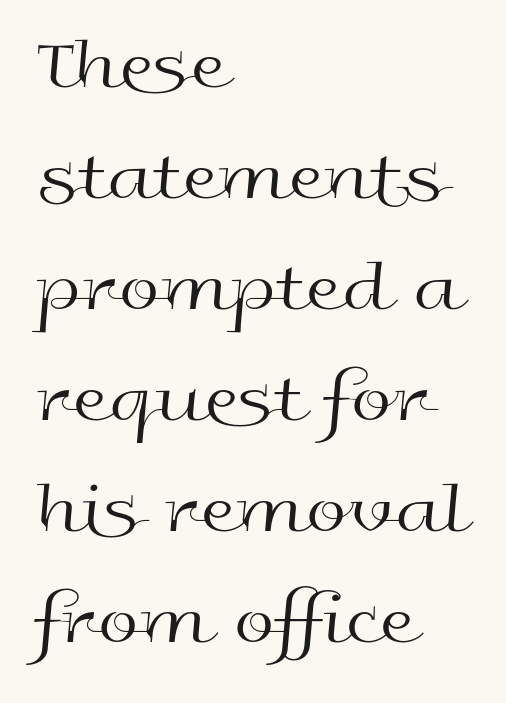
{"serif": "no", "italic": "no", "bold": "no", "weight": "regular", "width": "wide", "x_height": "medium", "monospaced": "no", "underline": "no", "align": "left", "line_spacing": "normal", "line_spacing_ratio": 1.52, "letter_spacing": "normal", "letter_spacing_em": 0.0, "glyph_px": 73}
